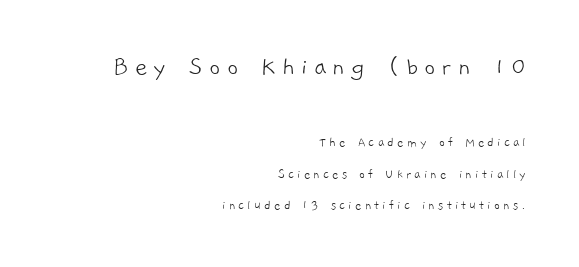
Q: Is the text bold? A: No.
Q: Is the text underlined? A: No.
Q: How is the paragraph aligned? A: Right-aligned.
Q: Is the spacing between letters normal or unusually wide? A: Unusually wide.
Q: Is the spacing between lines tight, normal or loose? A: Loose.
Q: Which block of text is set in a larger size, the first (top) or the second (bottom)? A: The first (top) one.
